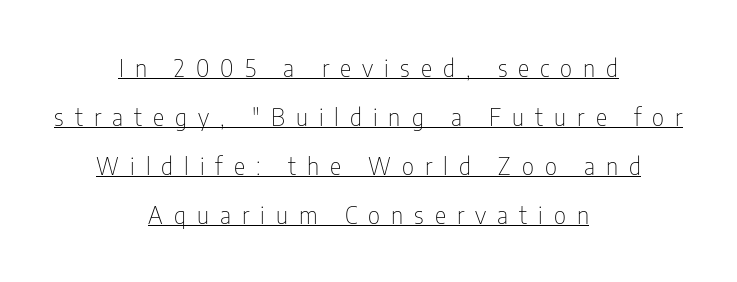
{"italic": "no", "bold": "no", "underline": "yes", "align": "center", "line_spacing": "loose", "line_spacing_ratio": 2.04, "letter_spacing": "wide", "letter_spacing_em": 0.46, "glyph_px": 24}
